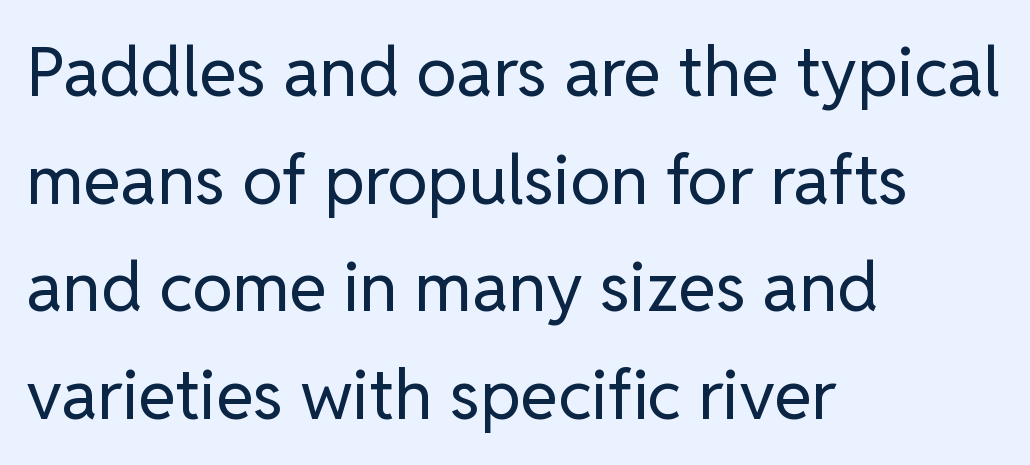
Varying glyph widths throughout — classic text-font behaviour. Every stem runs plumb, perpendicular to the baseline. The glyphs in this specimen are sans serif. Is the block centered? No — it sits flush against the left margin. This reads as an unemphasized weight, regular at the heaviest. How would I describe the line gaps? Plain and ordinary.
